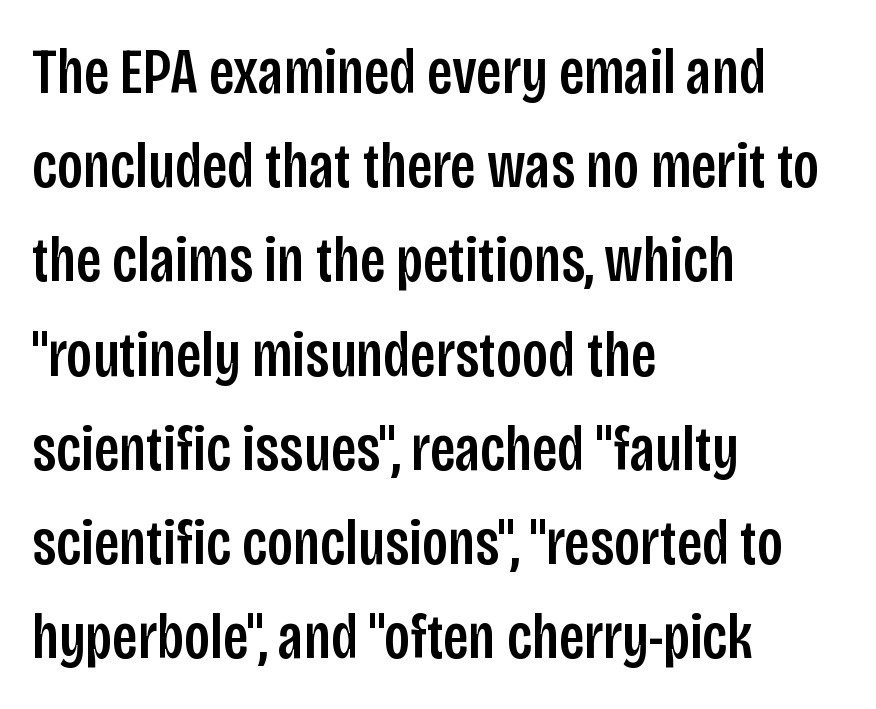
Q: Is the text italic (slanted)? A: No, it is upright.
Q: Is the typeface a serif or a sans-serif typeface? A: Sans-serif.
Q: Is the text underlined? A: No.
Q: How is the paragraph aligned? A: Left-aligned.
Q: Is the spacing between letters normal or unusually wide? A: Normal.
Q: Is the spacing between lines tight, normal or loose? A: Normal.
Q: Width (condensed, normal, or wide)? A: Condensed.
Q: Stroke contrast? A: Low.
Q: x-height? A: Large.
Q: Monospaced? A: No.
